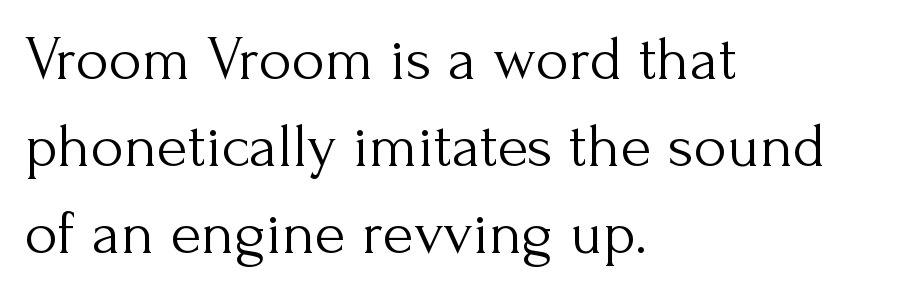
Q: Is the text bold? A: No.
Q: Is the text italic (slanted)? A: No, it is upright.
Q: Is the typeface a serif or a sans-serif typeface? A: Serif.
Q: Is the text underlined? A: No.
Q: How is the paragraph aligned? A: Left-aligned.
Q: Is the spacing between letters normal or unusually wide? A: Normal.
Q: Is the spacing between lines tight, normal or loose? A: Normal.
Q: Width (condensed, normal, or wide)? A: Normal.
Q: Stroke contrast? A: Medium.
Q: x-height? A: Small.
Q: Monospaced? A: No.
